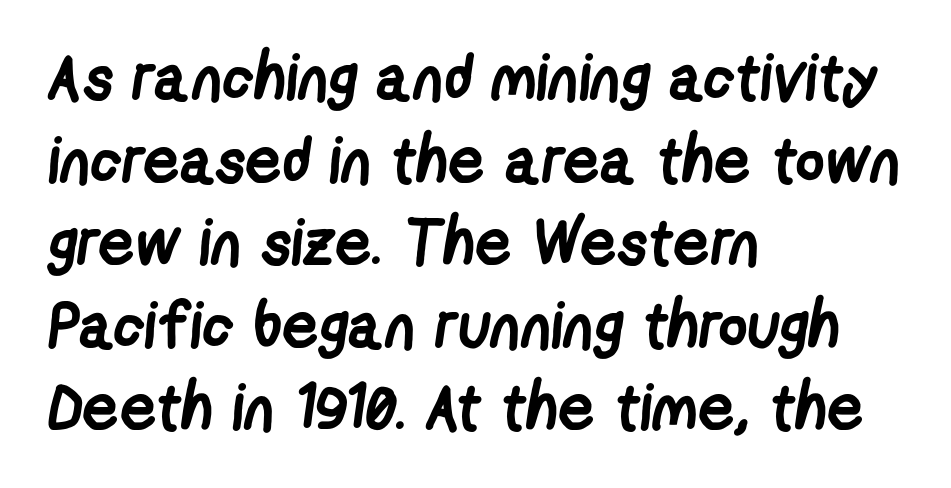
{"serif": "no", "bold": "yes", "weight": "semibold", "width": "condensed", "stroke_contrast": "low", "x_height": "medium", "monospaced": "no", "underline": "no", "align": "left", "line_spacing": "normal", "line_spacing_ratio": 1.29, "letter_spacing": "normal", "letter_spacing_em": 0.0, "glyph_px": 64}
